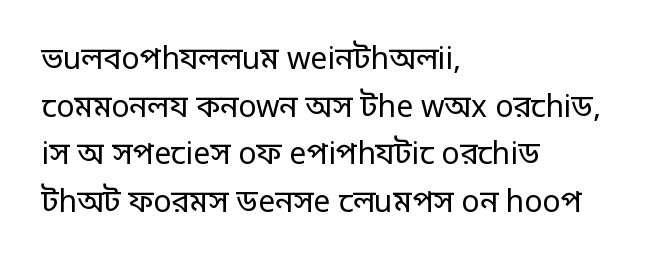
The characters are drawn with everyday or finer stroke widths. Rows of type keep a routine distance in the vertical direction. The passage shown has conventional tracking throughout. If you drew a ruler down the left edge, every line would touch it.
